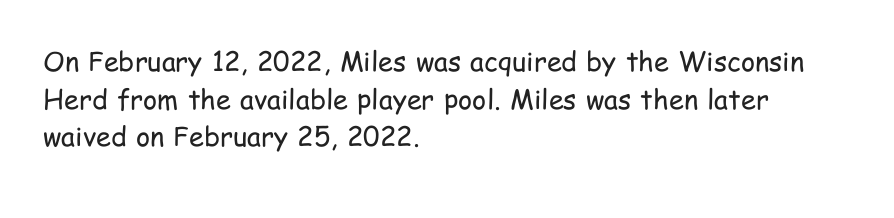
The image shows 27 px text type, upright; set left-aligned, normal line spacing (1.39x), normal letter spacing, not underlined.
